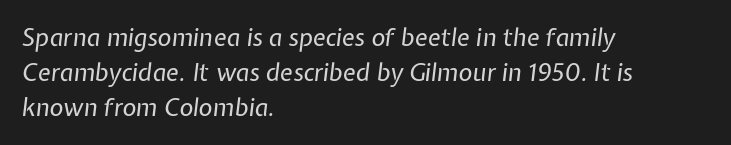
The image shows 24 px text type, italic (leaning right); set left-aligned, normal line spacing (1.45x), normal letter spacing, not underlined.
